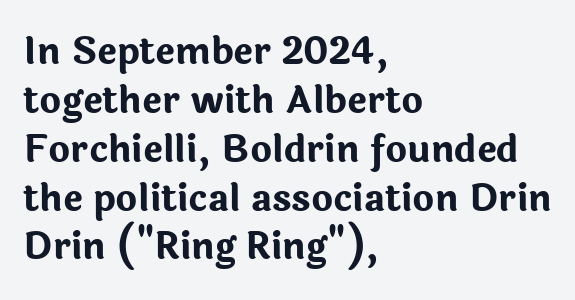
The image shows 37 px bold sans-serif type, upright; set left-aligned, normal line spacing (1.32x), normal letter spacing, not underlined; low stroke contrast and a medium x-height.
